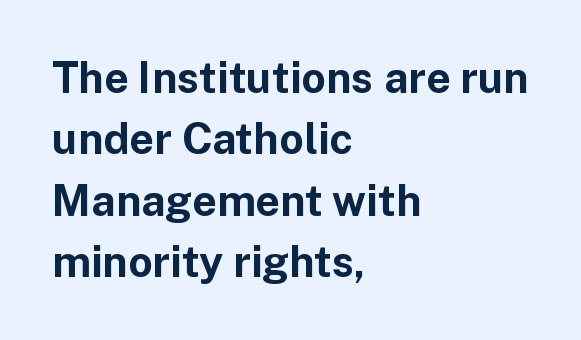
You can tell from the bare stems that sans-serif type was used. Descenders are the only things crossing below the line. A student would call this left alignment; a typographer would say flush left, rag right. Think of a printed novel: that variable character pitch is what you see here. Designer's note — italics off, roman on. Line spacing here is normal.
